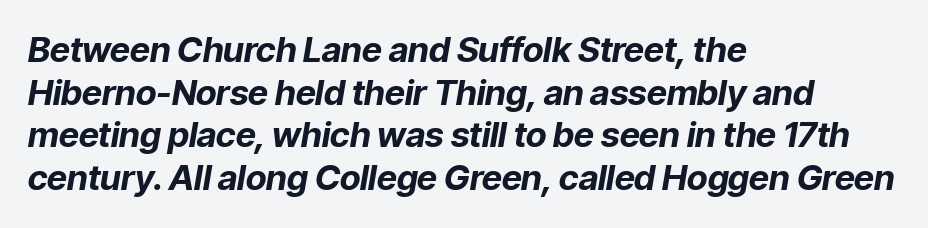
The image shows 35 px bold type, italic (leaning right); set left-aligned, line spacing 1.22x, normal letter spacing, not underlined; low stroke contrast and a medium x-height.
